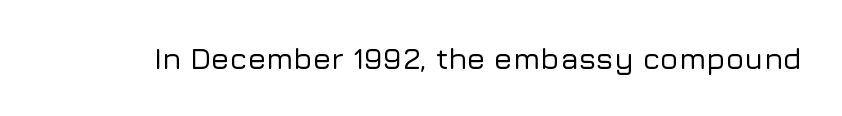
Rendered with straight, roman letterforms. Clear beneath every line of the passage. Short note: letters normally spaced. The letters advance in unequal steps, a hallmark of proportional type.
